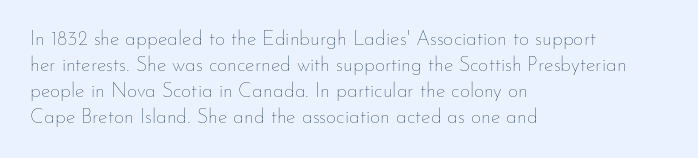
{"italic": "no", "bold": "no", "underline": "no", "align": "left", "line_spacing": "normal", "line_spacing_ratio": 1.3, "letter_spacing": "normal", "letter_spacing_em": 0.0, "glyph_px": 20}
